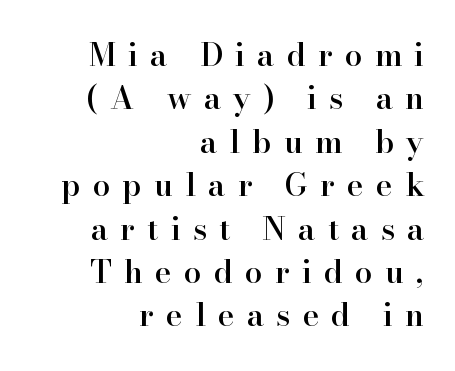
{"serif": "yes", "italic": "no", "bold": "semi", "weight": "semibold", "width": "normal", "stroke_contrast": "high", "x_height": "small", "monospaced": "no", "underline": "no", "align": "right", "line_spacing": "normal", "line_spacing_ratio": 1.4, "letter_spacing": "wide", "letter_spacing_em": 0.4, "glyph_px": 31}
